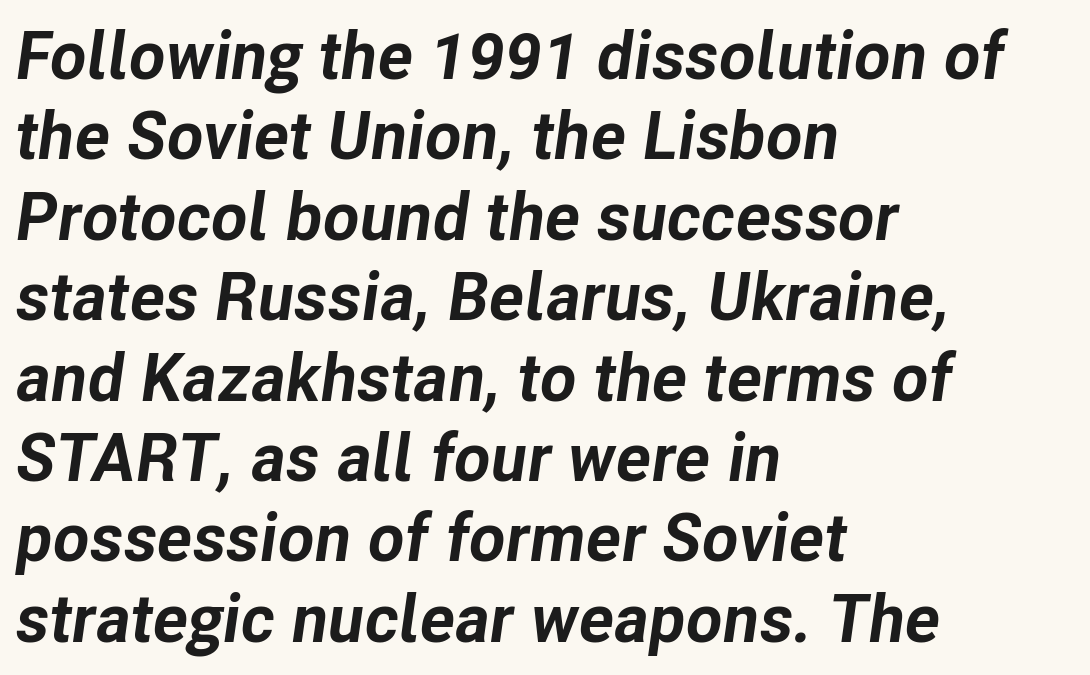
{"italic": "yes", "lean": "right", "slant_degrees": 8, "bold": "yes", "weight": "bold", "width": "normal", "stroke_contrast": "low", "x_height": "medium", "monospaced": "no", "underline": "no", "align": "left", "line_spacing_ratio": 1.2, "letter_spacing": "normal", "letter_spacing_em": 0.0, "glyph_px": 67}
